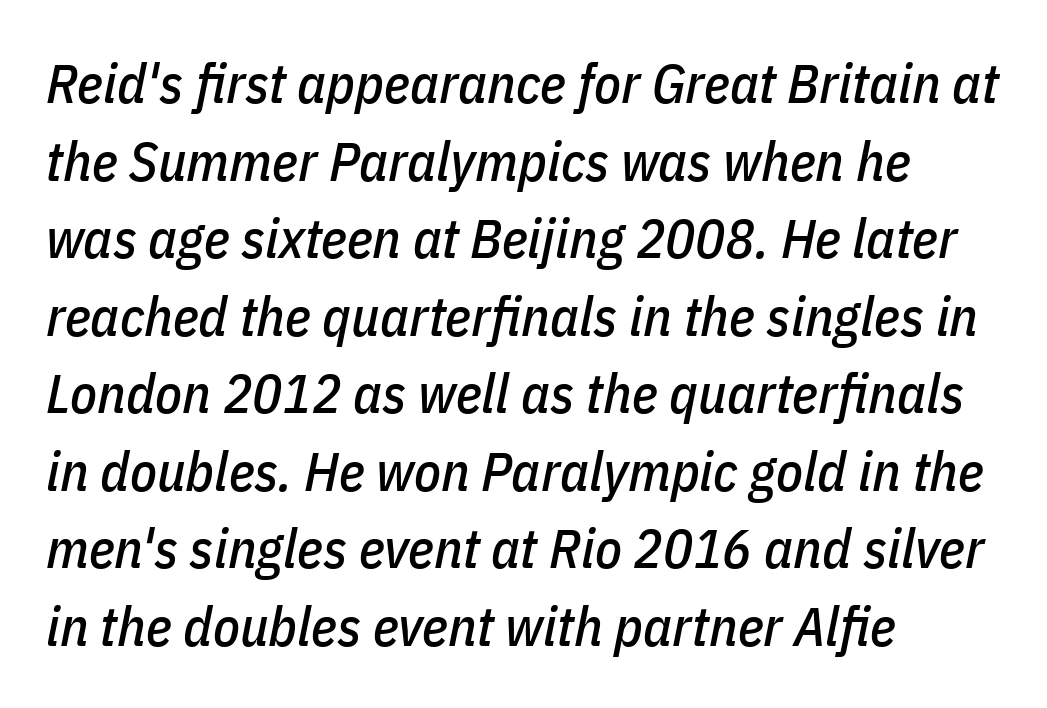
If you measured baseline to baseline, you'd find a middling distance. Note the varied advance widths — an 'i' is clearly narrower than an 'm'. These lines keep a tight, regular rhythm from letter to letter. The paragraph shown leans on its left margin. This is oblique type, the kind used for emphasis or titles. Honestly, there is no underline to notice here at all.
